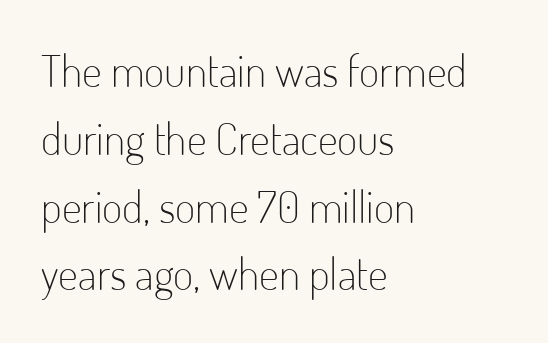
The strip under each line holds only bare page. If you drew a ruler down the left edge, every line would touch it. The horizontal fit of the characters is conventional and even. Looks like regular typesetting: each glyph gets only the width it needs. Quick note: interline space is typical. To sum up the face: it is a sans, with no serifs.
